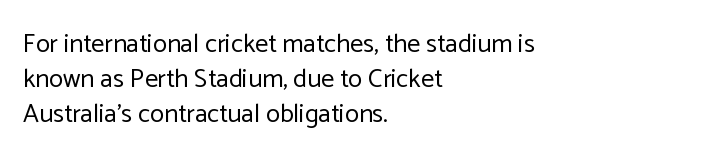
The image shows 26 px text type, upright; set left-aligned, normal line spacing (1.34x), normal letter spacing, not underlined.
